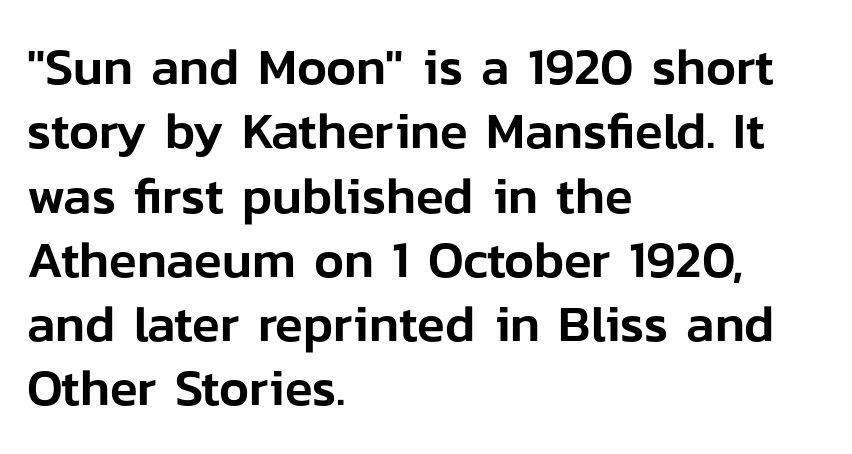
Caption: multi-line text, flush left, ragged right. The letters advance in unequal steps, a hallmark of proportional type. Notice how the stems are strictly vertical — no italics here. A clean baseline with only descenders dipping below it. The passage shown stacks its lines at a standard gap. Students, note that the glyphs here touch the page at normal intervals.
